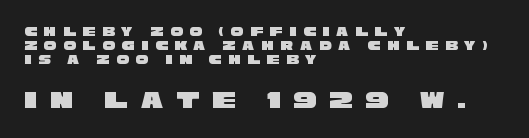
The image shows 26 px text type; set left-aligned, tight line spacing (1.0x), unusually wide letter spacing (+0.49 em), not underlined; the second (bottom) block is 1.86x larger.
